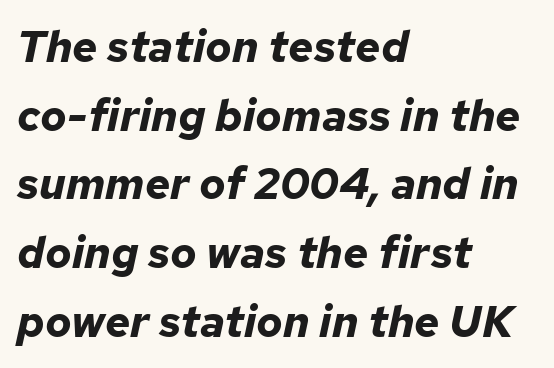
The space beneath each line is pristine and unruled. Looking at the ascenders, they clearly lean. The rendering uses natural spacing where letterforms have individual widths. Every row of glyphs begins at an identical x-position on the left. Glyph-to-glyph distance matches everyday printed text. Baseline-to-baseline distance is the conventional proportion of letter height.
